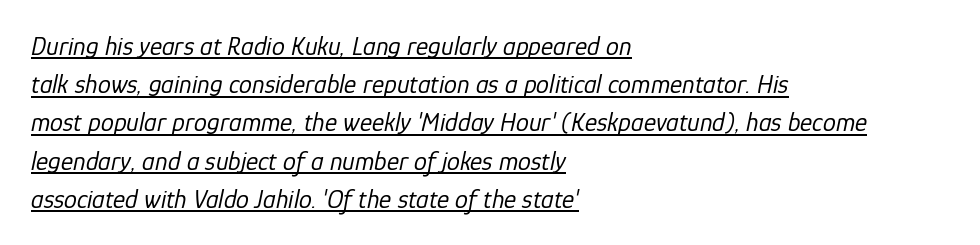
The image shows 26 px text type, italic (leaning right); set left-aligned, normal line spacing (1.47x), normal letter spacing, underlined.
